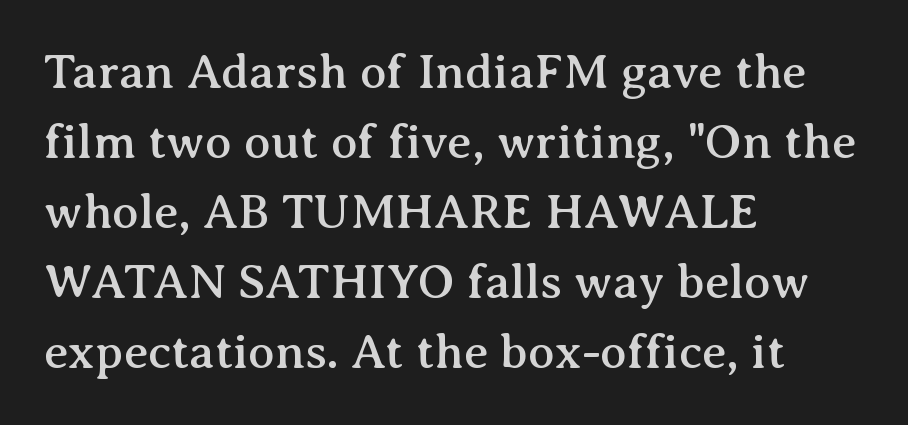
Nothing unusual about the tracking: characters are spaced as the font intends. The paragraph shown leans on its left margin. Has an underline been added? It has not. Regular leading.
